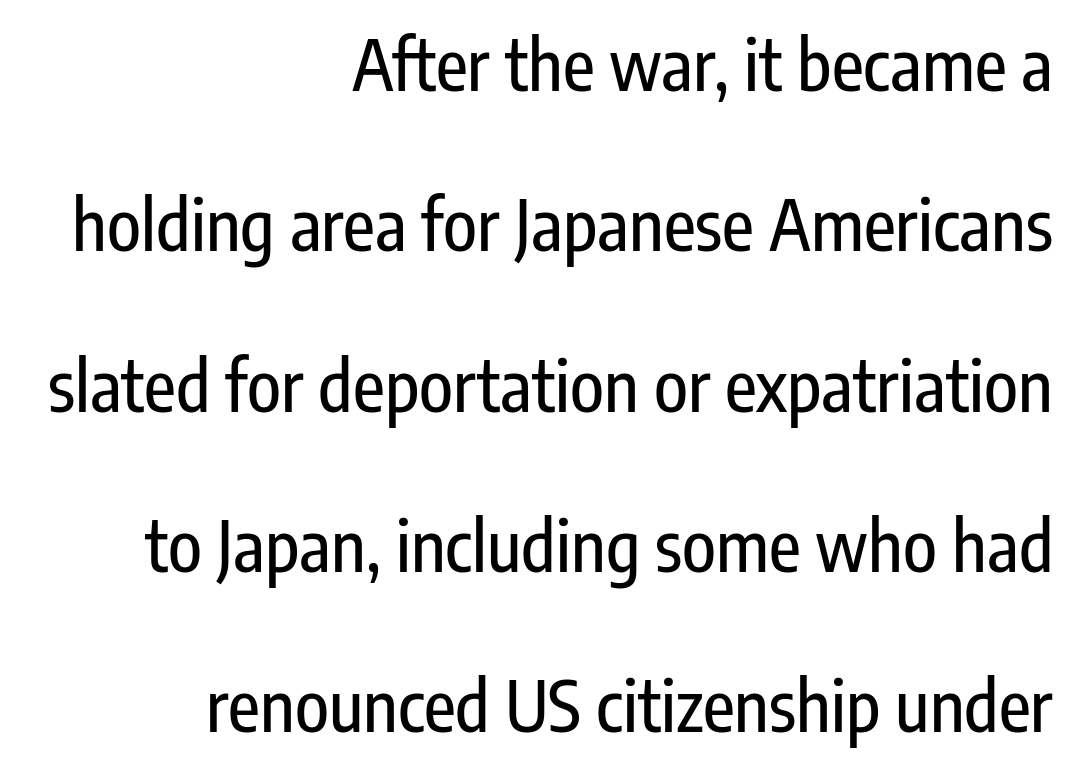
Q: Is the text italic (slanted)? A: No, it is upright.
Q: Is the typeface a serif or a sans-serif typeface? A: Sans-serif.
Q: Is the text underlined? A: No.
Q: How is the paragraph aligned? A: Right-aligned.
Q: Is the spacing between letters normal or unusually wide? A: Normal.
Q: Is the spacing between lines tight, normal or loose? A: Loose.
Q: Width (condensed, normal, or wide)? A: Condensed.
Q: Stroke contrast? A: Low.
Q: x-height? A: Medium.
Q: Monospaced? A: No.
